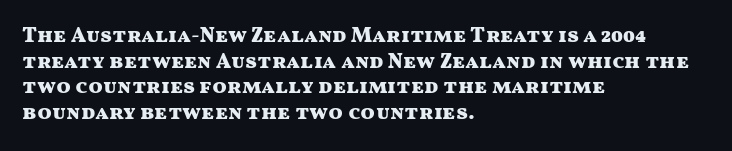
The image shows 21 px bold type, upright; set left-aligned, line spacing 1.22x, normal letter spacing, not underlined.
